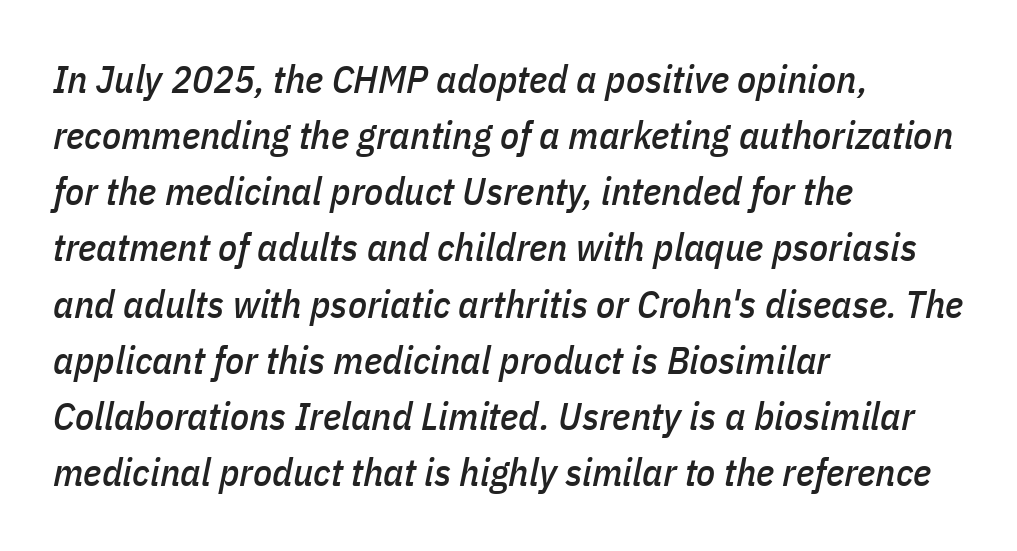
Default kerning and tracking; the words read as compact shapes. You could not count columns in this text — the font is proportionally spaced. These lines are set flush left with a ragged right edge. Honestly, there is no underline to notice here at all. Characters are canted at an angle relative to the baseline's perpendicular. Summary of vertical rhythm: regular, with standard interline spacing.
